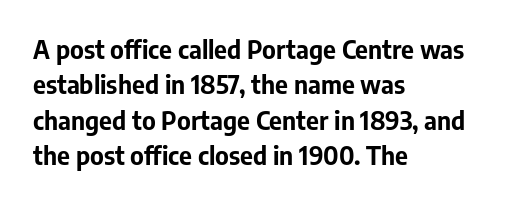
{"italic": "no", "bold": "yes", "underline": "no", "align": "left", "line_spacing": "normal", "line_spacing_ratio": 1.42, "letter_spacing": "normal", "letter_spacing_em": 0.0, "glyph_px": 25}
